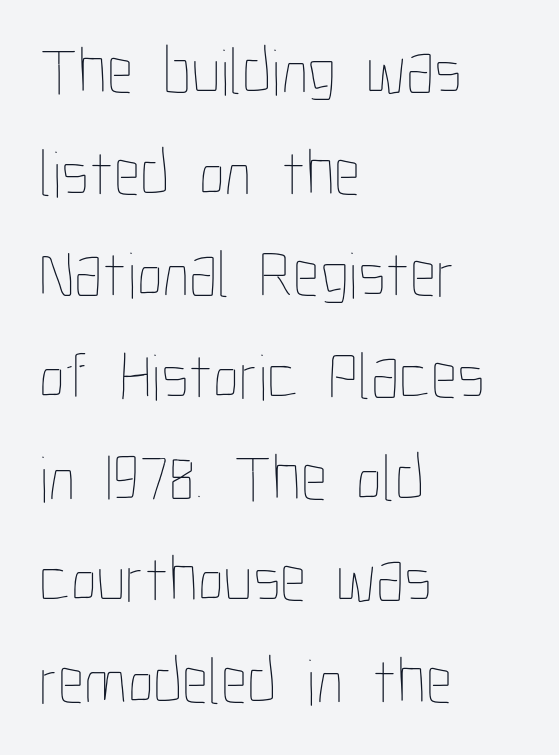
Q: Is the text bold? A: No.
Q: Is the text italic (slanted)? A: No, it is upright.
Q: Is the text underlined? A: No.
Q: How is the paragraph aligned? A: Left-aligned.
Q: Is the spacing between letters normal or unusually wide? A: Normal.
Q: Is the spacing between lines tight, normal or loose? A: Normal.
Q: Width (condensed, normal, or wide)? A: Condensed.
Q: Stroke contrast? A: Low.
Q: x-height? A: Medium.
Q: Monospaced? A: No.
